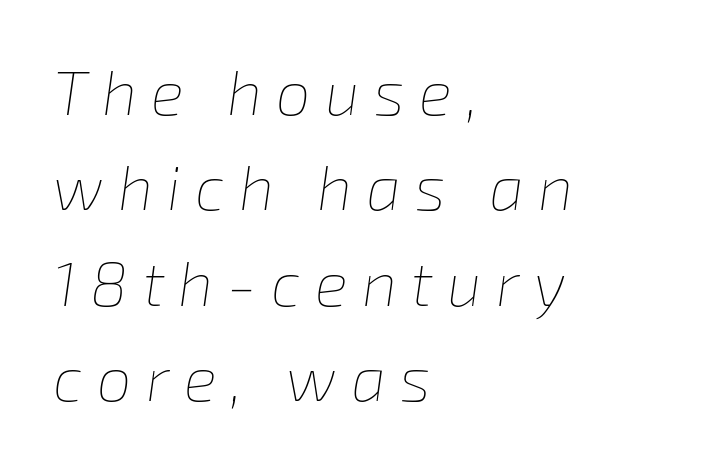
What stands out about the letter spacing? Its width — letters are far apart. The setting favours the left margin, as ordinary paragraphs usually do. The rows are spaced the way most documents space them. The specimen omits any rule beneath the text block's lines. Compared with ordinary roman type, these characters are visibly tilted. A typesetter would call this proportional, since set widths differ per character.
